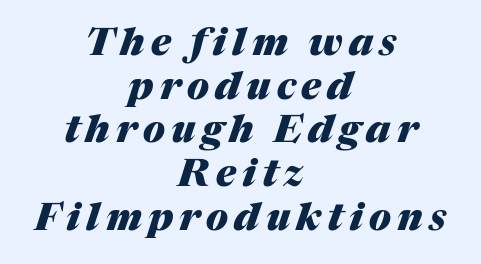
Q: Is the text bold? A: Yes.
Q: Is the text italic (slanted)? A: Yes, it leans right by about 17 degrees.
Q: Is the text underlined? A: No.
Q: How is the paragraph aligned? A: Centered.
Q: Is the spacing between lines tight, normal or loose? A: Tight.
Q: Width (condensed, normal, or wide)? A: Normal.
Q: Stroke contrast? A: Medium.
Q: x-height? A: Medium.
Q: Monospaced? A: No.
